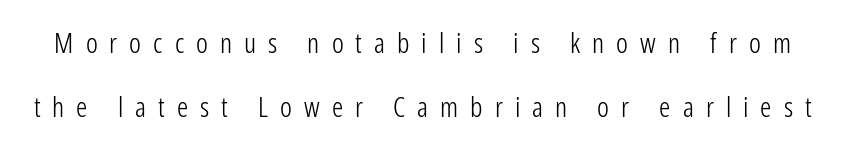
{"serif": "no", "italic": "no", "bold": "no", "weight": "light", "width": "condensed", "stroke_contrast": "low", "x_height": "medium", "monospaced": "no", "underline": "no", "line_spacing": "loose", "line_spacing_ratio": 2.29, "letter_spacing": "wide", "letter_spacing_em": 0.43, "glyph_px": 28}
